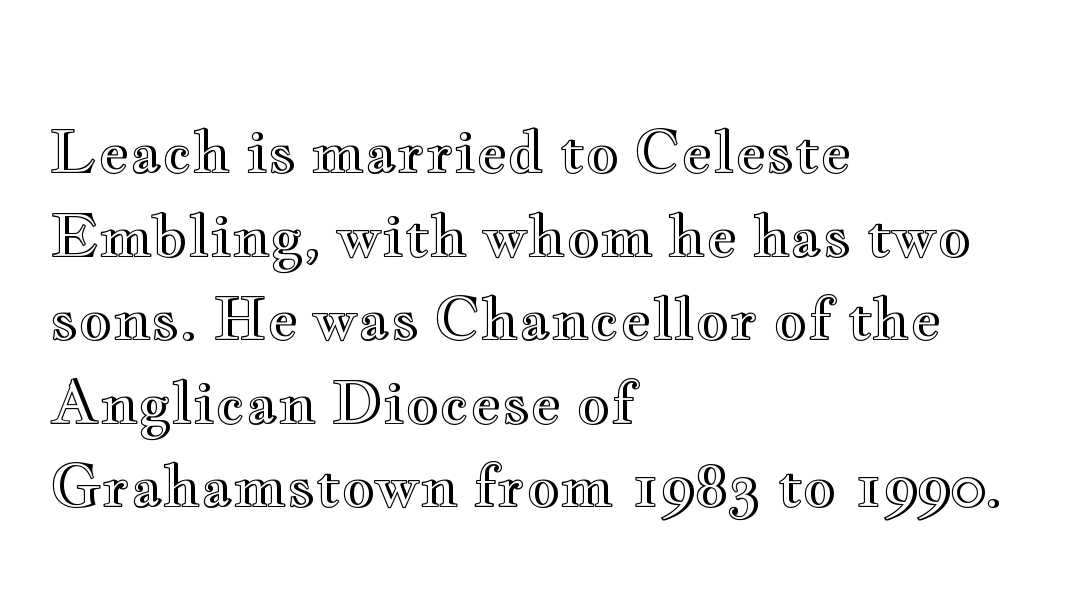
{"italic": "no", "width": "wide", "x_height": "small", "monospaced": "no", "underline": "no", "align": "left", "line_spacing": "normal", "line_spacing_ratio": 1.44, "letter_spacing": "normal", "letter_spacing_em": 0.0, "glyph_px": 58}
